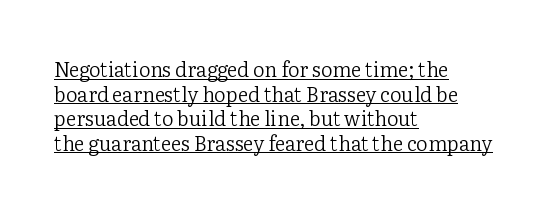
A continuous stroke trails under the words, as in a hyperlink. Is the stroke heavy? The answer is a plain regular-or-lighter. The typesetter chose a ragged-right arrangement here. Rendered with straight, roman letterforms.
